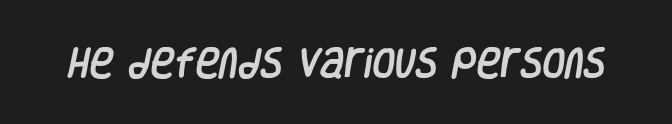
{"serif": "no", "width": "condensed", "stroke_contrast": "low", "x_height": "large", "monospaced": "no", "underline": "no", "letter_spacing": "normal", "letter_spacing_em": 0.0, "glyph_px": 33}
